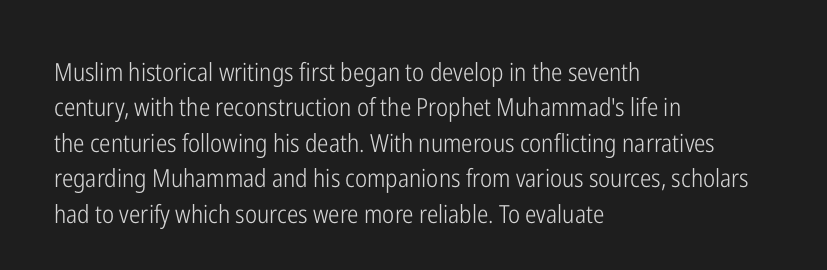
Q: Is the text bold? A: No.
Q: Is the text italic (slanted)? A: No, it is upright.
Q: Is the text underlined? A: No.
Q: How is the paragraph aligned? A: Left-aligned.
Q: Is the spacing between letters normal or unusually wide? A: Normal.
Q: Is the spacing between lines tight, normal or loose? A: Normal.
